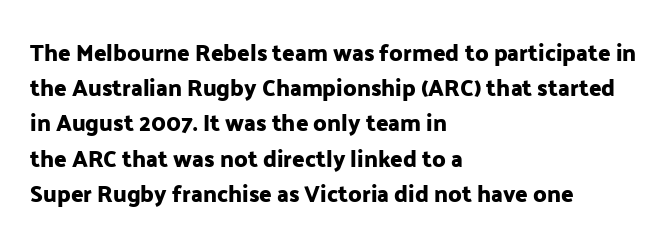
Q: Is the text italic (slanted)? A: No, it is upright.
Q: Is the text underlined? A: No.
Q: How is the paragraph aligned? A: Left-aligned.
Q: Is the spacing between letters normal or unusually wide? A: Normal.
Q: Is the spacing between lines tight, normal or loose? A: Normal.
